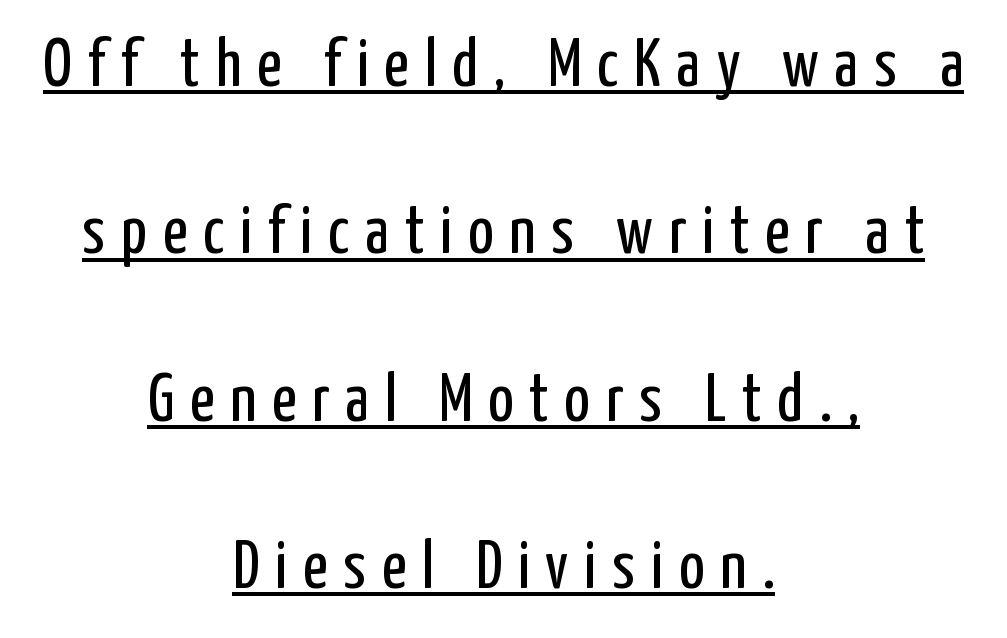
The words here are underlined. Examine the stroke ends and you'll find no serifs. The setting favours the middle, as headings and verse often do. What's the leading like? Stretched, with rows far apart. Every stem runs plumb, perpendicular to the baseline.
